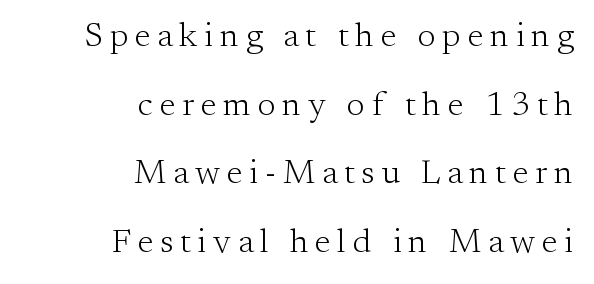
Q: Is the text bold? A: No.
Q: Is the text italic (slanted)? A: No, it is upright.
Q: Is the typeface a serif or a sans-serif typeface? A: Serif.
Q: Is the text underlined? A: No.
Q: How is the paragraph aligned? A: Right-aligned.
Q: Is the spacing between letters normal or unusually wide? A: Unusually wide.
Q: Is the spacing between lines tight, normal or loose? A: Loose.
Q: Width (condensed, normal, or wide)? A: Normal.
Q: Stroke contrast? A: Medium.
Q: x-height? A: Small.
Q: Monospaced? A: No.
